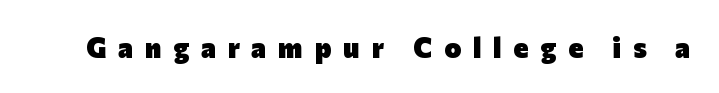
The image shows 28 px heavy sans-serif type, upright; set unusually wide letter spacing (+0.43 em), not underlined; low stroke contrast and a medium x-height.
